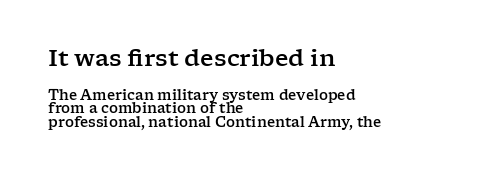
Q: Is the text italic (slanted)? A: No, it is upright.
Q: Is the text underlined? A: No.
Q: How is the paragraph aligned? A: Left-aligned.
Q: Is the spacing between letters normal or unusually wide? A: Normal.
Q: Is the spacing between lines tight, normal or loose? A: Tight.
Q: Which block of text is set in a larger size, the first (top) or the second (bottom)? A: The first (top) one.
